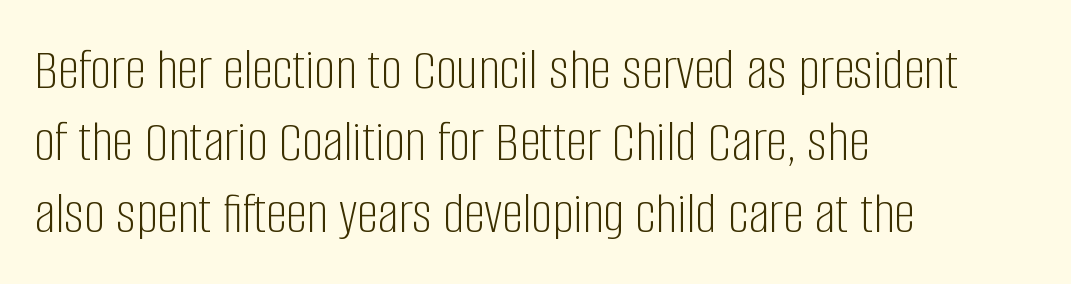
The image shows 59 px light, condensed sans-serif type, upright; set left-aligned, line spacing 1.22x, normal letter spacing, not underlined; low stroke contrast and a large x-height.
